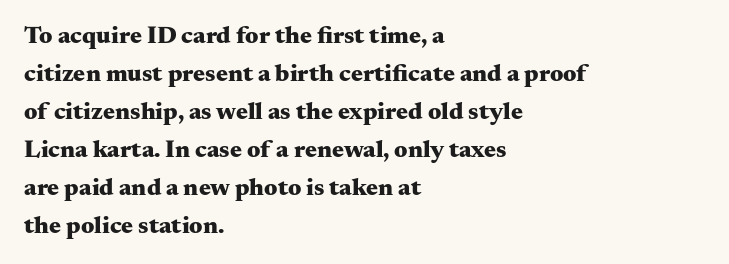
{"italic": "no", "bold": "yes", "underline": "no", "align": "left", "line_spacing": "normal", "line_spacing_ratio": 1.52, "letter_spacing": "normal", "letter_spacing_em": 0.0, "glyph_px": 25}
